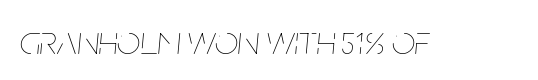
{"italic": "yes", "lean": "right", "slant_degrees": 5, "bold": "no", "weight": "thin", "width": "condensed", "stroke_contrast": "low", "x_height": "large", "monospaced": "no", "underline": "no", "letter_spacing": "normal", "letter_spacing_em": 0.0, "glyph_px": 41}
